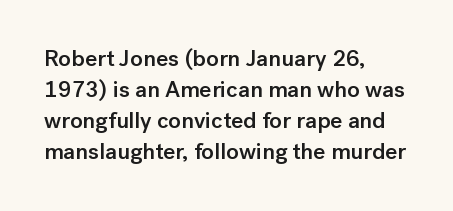
{"italic": "no", "bold": "semi", "underline": "no", "align": "left", "line_spacing": "normal", "line_spacing_ratio": 1.35, "letter_spacing": "normal", "letter_spacing_em": 0.0, "glyph_px": 23}
